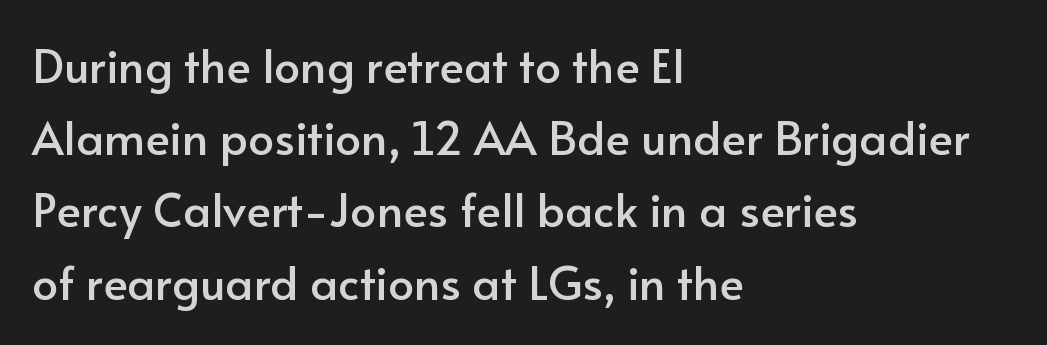
The image shows 46 px sans-serif type, upright; set left-aligned, normal line spacing (1.57x), normal letter spacing, not underlined; low stroke contrast and a small x-height.
